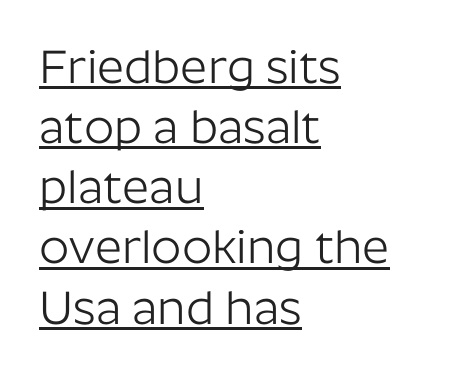
The image shows 47 px light sans-serif type, upright; set left-aligned, normal line spacing (1.28x), normal letter spacing, underlined; low stroke contrast and a medium x-height.
